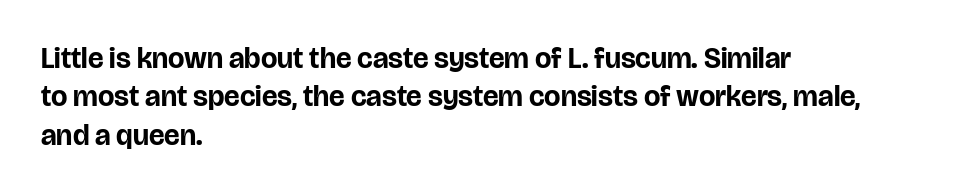
Q: Is the text bold? A: Yes.
Q: Is the text italic (slanted)? A: No, it is upright.
Q: Is the typeface a serif or a sans-serif typeface? A: Sans-serif.
Q: Is the text underlined? A: No.
Q: How is the paragraph aligned? A: Left-aligned.
Q: Is the spacing between letters normal or unusually wide? A: Normal.
Q: Is the spacing between lines tight, normal or loose? A: Normal.
Q: Width (condensed, normal, or wide)? A: Normal.
Q: Stroke contrast? A: Low.
Q: x-height? A: Large.
Q: Monospaced? A: No.
